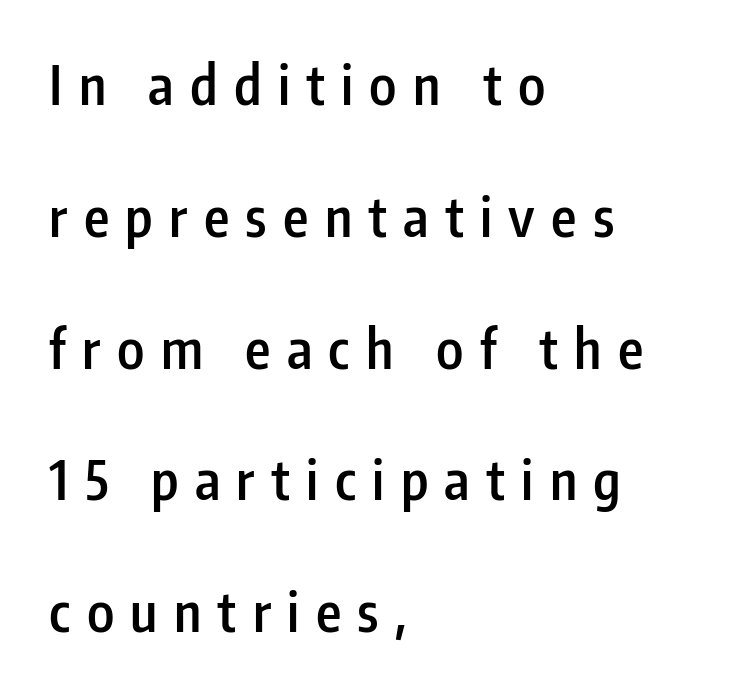
Proportional: the letters do not fall into vertical columns. The font's upright variant was chosen for this text. Line beginnings align vertically; line endings do not. The rendering inserts visible extra space after every character.
